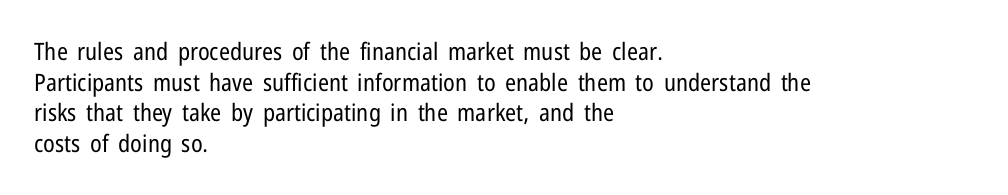
The image shows 24 px text type, upright; set left-aligned, normal line spacing (1.28x), normal letter spacing, not underlined.
